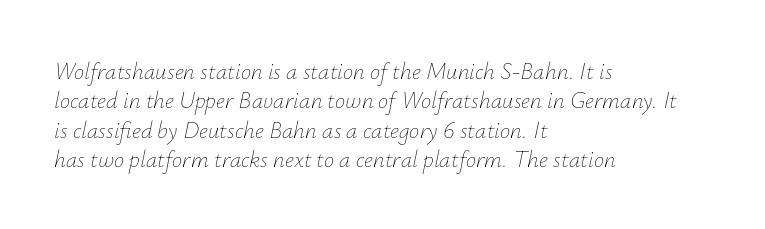
Q: Is the text bold? A: No.
Q: Is the text italic (slanted)? A: Yes, it leans right by about 12 degrees.
Q: Is the text underlined? A: No.
Q: How is the paragraph aligned? A: Left-aligned.
Q: Is the spacing between letters normal or unusually wide? A: Normal.
Q: Is the spacing between lines tight, normal or loose? A: Normal.
